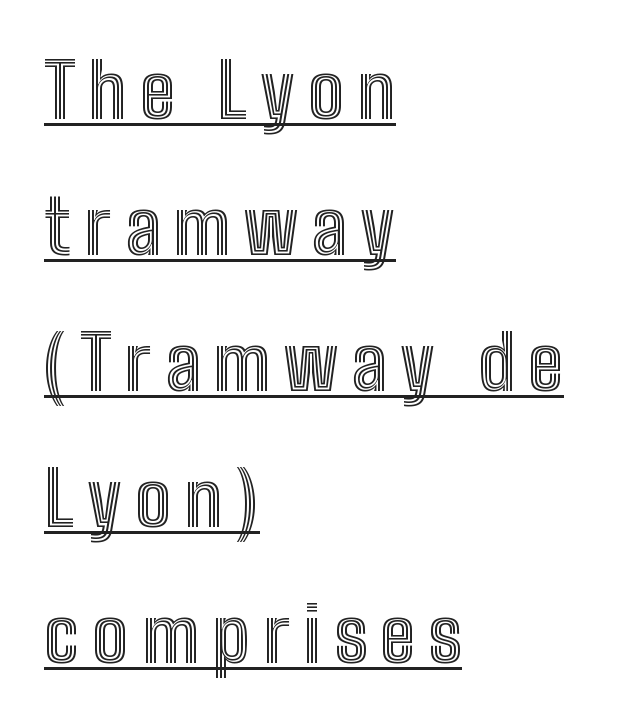
{"italic": "no", "width": "condensed", "x_height": "medium", "monospaced": "no", "underline": "yes", "align": "left", "line_spacing_ratio": 1.79, "glyph_px": 76}
